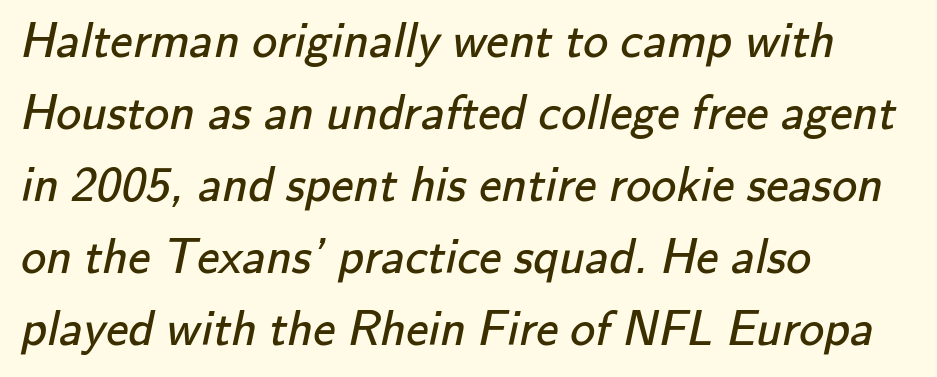
The image shows 50 px regular-weight sans-serif type; set left-aligned, normal line spacing (1.44x), normal letter spacing, not underlined; low stroke contrast and a small x-height.
